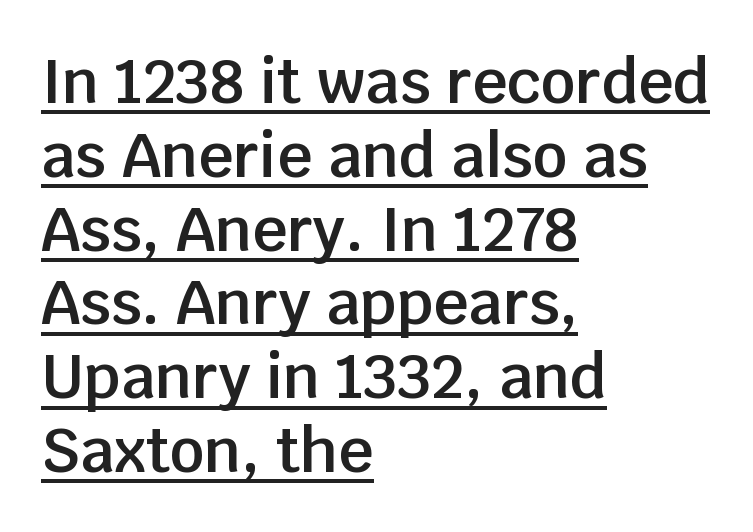
The image shows 61 px semibold sans-serif type, upright; set left-aligned, line spacing 1.21x, normal letter spacing, underlined; low stroke contrast and a large x-height.
